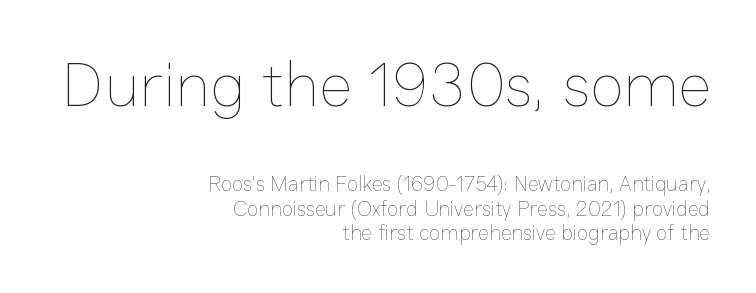
The image shows 63 px thin type, upright; set right-aligned, line spacing 1.18x, normal letter spacing, not underlined; the first (top) block is 3.0x larger; low stroke contrast and a medium x-height.
